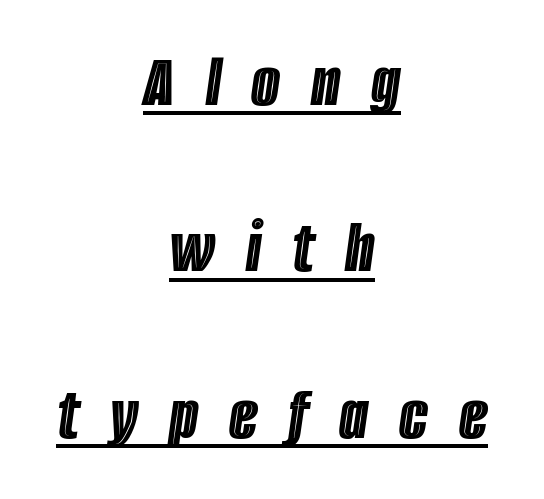
Q: Is the text italic (slanted)? A: Yes, it leans right by about 8 degrees.
Q: Is the text underlined? A: Yes.
Q: How is the paragraph aligned? A: Centered.
Q: Is the spacing between letters normal or unusually wide? A: Unusually wide.
Q: Is the spacing between lines tight, normal or loose? A: Loose.
Q: Width (condensed, normal, or wide)? A: Condensed.
Q: x-height? A: Large.
Q: Monospaced? A: No.
